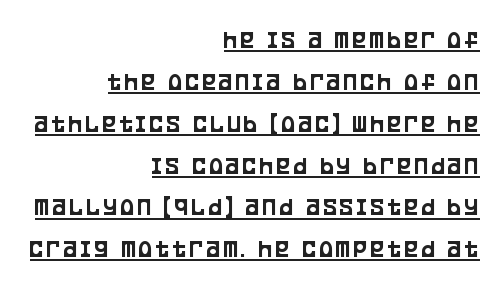
The image shows 26 px text type, upright; set right-aligned, normal line spacing (1.61x), underlined.
